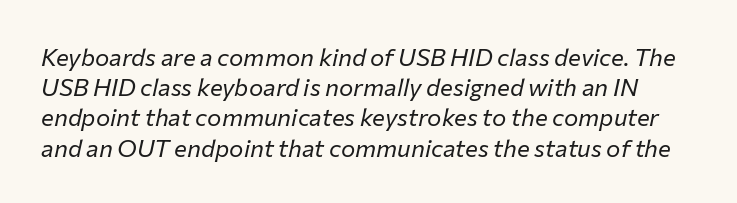
This block has exactly the height ordinary leading produces. The font's italic variant was chosen for this text. Ink coverage per letter is moderate at most. Tracking here is standard; glyphs follow each other at the usual distance. The words here are not underlined.
